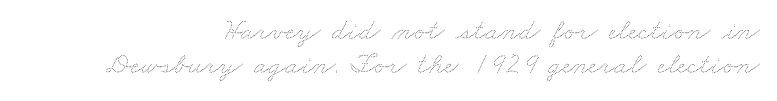
{"bold": "no", "weight": "thin", "width": "wide", "stroke_contrast": "medium", "x_height": "small", "monospaced": "no", "underline": "no", "line_spacing": "tight", "line_spacing_ratio": 1.13, "letter_spacing": "normal", "letter_spacing_em": 0.0, "glyph_px": 30}
